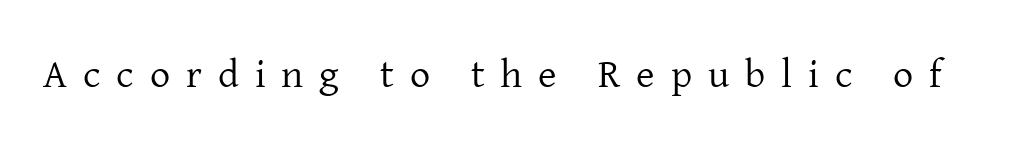
Q: Is the text bold? A: No.
Q: Is the text italic (slanted)? A: No, it is upright.
Q: Is the typeface a serif or a sans-serif typeface? A: Serif.
Q: Is the text underlined? A: No.
Q: Is the spacing between letters normal or unusually wide? A: Unusually wide.
Q: Width (condensed, normal, or wide)? A: Normal.
Q: Stroke contrast? A: Low.
Q: x-height? A: Medium.
Q: Monospaced? A: No.
